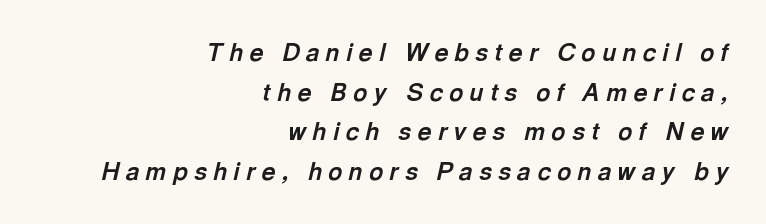
Students, note that the glyphs here are deliberately spaced far apart. Descenders hang freely into open space. Regarding leading, the lines here are spaced in the standard way. Caption: multi-line text, flush right, ragged left. Slanted lettering throughout.
